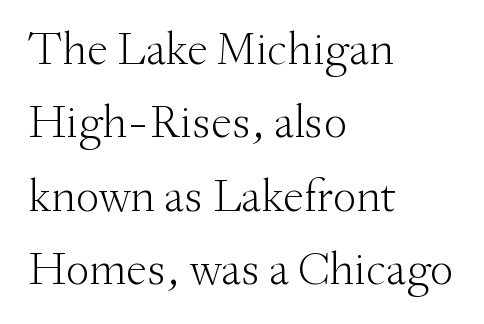
Q: Is the text bold? A: No.
Q: Is the text italic (slanted)? A: No, it is upright.
Q: Is the typeface a serif or a sans-serif typeface? A: Serif.
Q: Is the text underlined? A: No.
Q: How is the paragraph aligned? A: Left-aligned.
Q: Is the spacing between letters normal or unusually wide? A: Normal.
Q: Is the spacing between lines tight, normal or loose? A: Normal.
Q: Width (condensed, normal, or wide)? A: Normal.
Q: Stroke contrast? A: Medium.
Q: x-height? A: Small.
Q: Monospaced? A: No.
